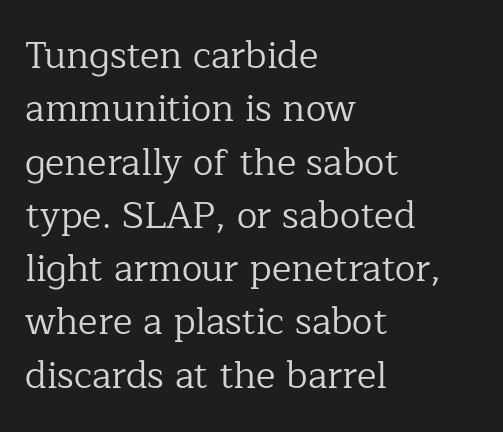
Horizontal bands of white between lines are of average thickness. The gaps between neighbouring characters are ordinary and unremarkable. The type sits square on the baseline with zero lean. Descender tails drop into unmarked territory.
